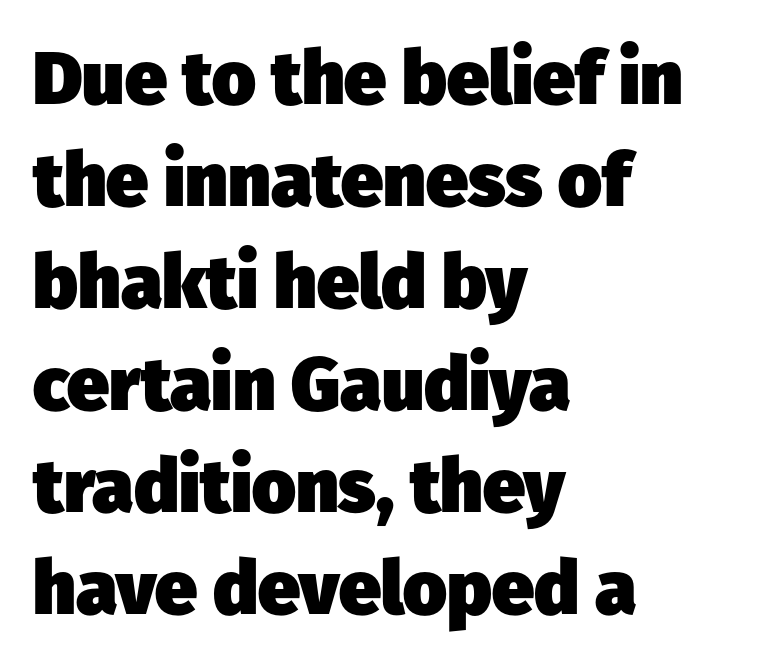
{"serif": "no", "bold": "yes", "weight": "heavy", "width": "normal", "stroke_contrast": "low", "x_height": "medium", "monospaced": "no", "underline": "no", "align": "left", "line_spacing": "normal", "line_spacing_ratio": 1.36, "letter_spacing": "normal", "letter_spacing_em": 0.0, "glyph_px": 75}
